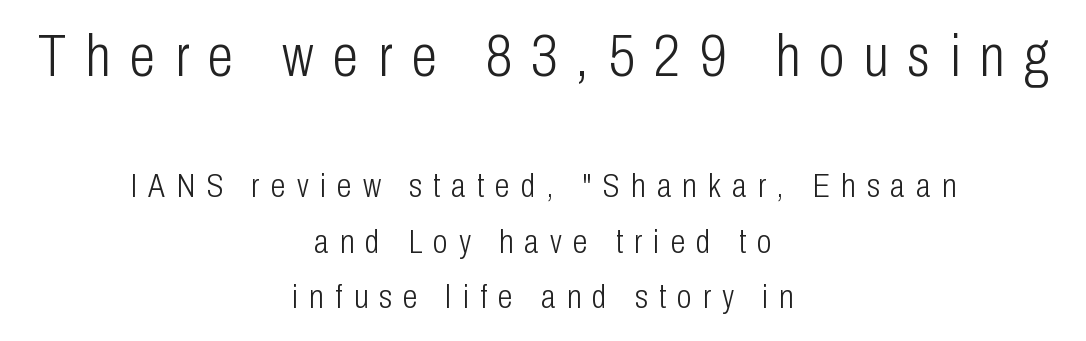
{"serif": "no", "italic": "no", "bold": "no", "weight": "light", "width": "condensed", "stroke_contrast": "low", "x_height": "medium", "monospaced": "no", "underline": "no", "align": "center", "line_spacing": "normal", "line_spacing_ratio": 1.63, "letter_spacing": "wide", "letter_spacing_em": 0.33, "larger_block": "first", "size_ratio": 1.74, "glyph_px": 59}
